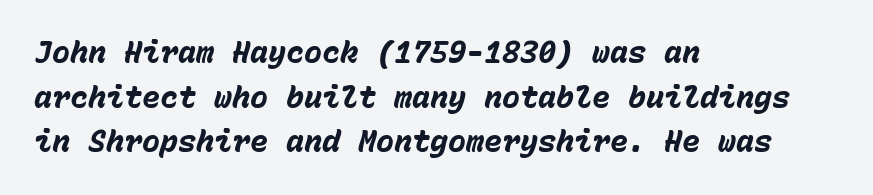
The image shows 30 px heavy type, italic (leaning right), monospaced; set left-aligned, normal line spacing (1.49x), normal letter spacing, not underlined; low stroke contrast and a medium x-height.
